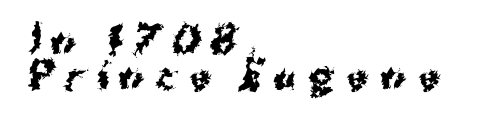
Q: Is the text bold? A: Yes.
Q: Is the text italic (slanted)? A: Yes.
Q: Is the typeface a serif or a sans-serif typeface? A: Sans-serif.
Q: Is the text underlined? A: No.
Q: How is the paragraph aligned? A: Left-aligned.
Q: Is the spacing between letters normal or unusually wide? A: Unusually wide.
Q: Is the spacing between lines tight, normal or loose? A: Tight.
Q: Width (condensed, normal, or wide)? A: Normal.
Q: Stroke contrast? A: Medium.
Q: x-height? A: Medium.
Q: Monospaced? A: No.
